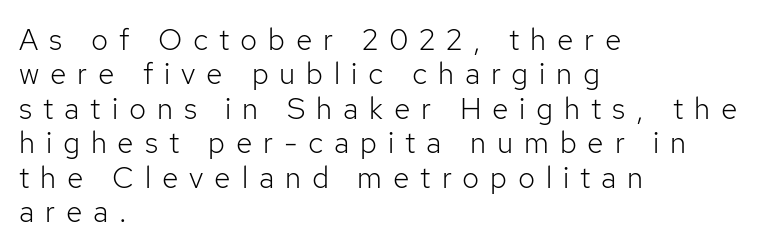
The image shows 30 px light sans-serif type, upright; set left-aligned, tight line spacing (1.15x), unusually wide letter spacing (+0.36 em), not underlined; low stroke contrast and a medium x-height.
